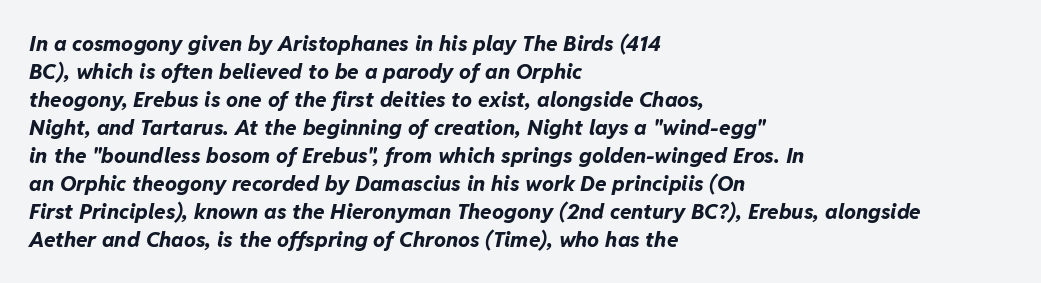
The image shows 21 px bold type, italic (leaning right); set left-aligned, normal line spacing (1.33x), normal letter spacing, not underlined.
